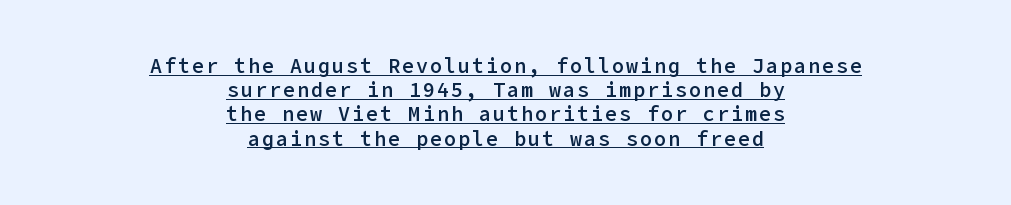
Is the block centered? Yes — each line is placed symmetrically about the middle. The lettering holds an erect, upright posture throughout. Semibold letterforms, between regular and bold. Glance below the letters and you will spot a drawn line.
